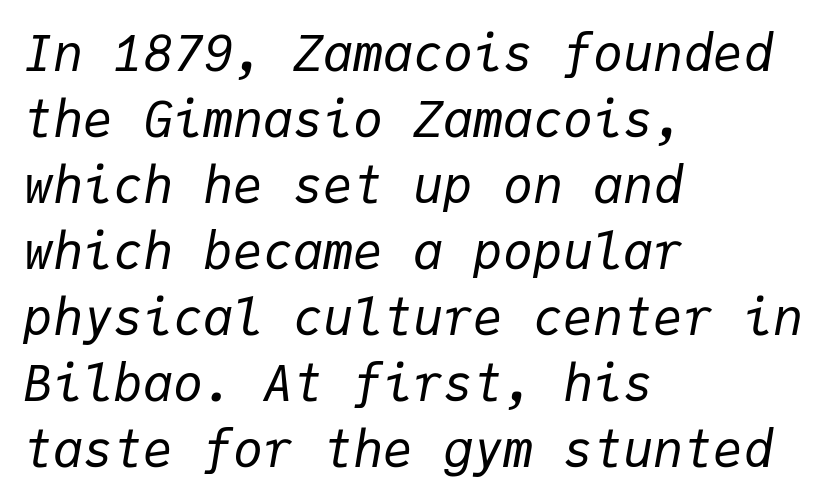
Q: Is the text bold? A: No.
Q: Is the text italic (slanted)? A: Yes, it leans right by about 9 degrees.
Q: Is the text underlined? A: No.
Q: How is the paragraph aligned? A: Left-aligned.
Q: Is the spacing between letters normal or unusually wide? A: Normal.
Q: Is the spacing between lines tight, normal or loose? A: Normal.
Q: Width (condensed, normal, or wide)? A: Normal.
Q: Stroke contrast? A: Low.
Q: x-height? A: Medium.
Q: Monospaced? A: Yes.
